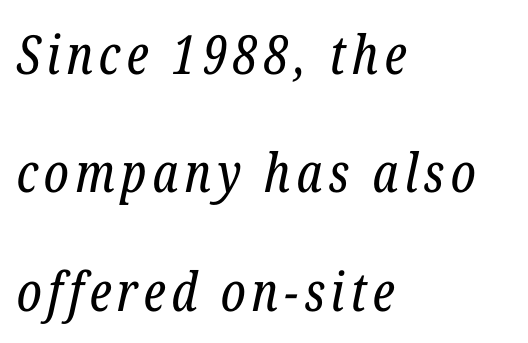
The image shows 54 px regular-weight, condensed serif type, italic (leaning right); set left-aligned, loose line spacing (2.19x), not underlined; low stroke contrast and a medium x-height.
